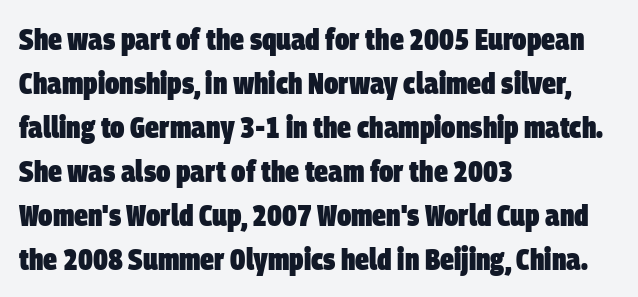
The image shows 31 px heavy, condensed sans-serif type; set left-aligned, normal line spacing (1.42x), normal letter spacing, not underlined; low stroke contrast and a large x-height.
